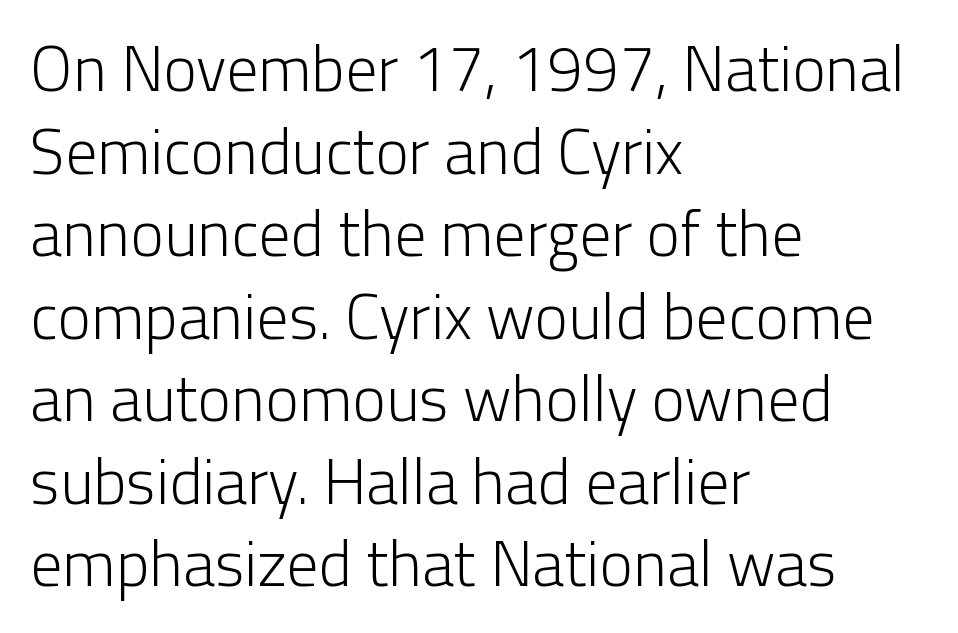
To sum up the face: it is a sans, with no serifs. Honestly, there is no underline to notice here at all. There is no visible air inserted between adjacent glyphs. Line beginnings align vertically; line endings do not. Unbolded letterforms with no extra heft. One glance says typical: line gaps are just what's usual.
